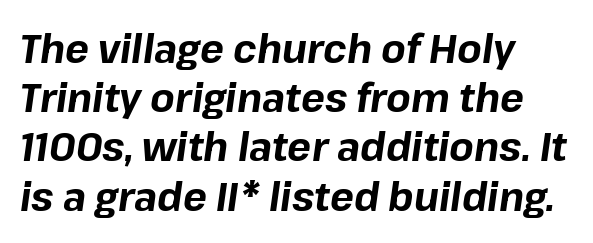
Emphasis-style slanted type is in use. The foot of each line stays bare and open. A typesetter would call this proportional, since set widths differ per character. Compared with a centered layout, this one pins lines to the left instead. The passage shown is emphatically bold.
